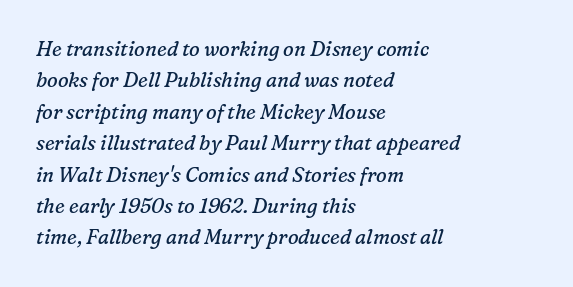
Q: Is the text bold? A: No.
Q: Is the text italic (slanted)? A: Yes, it leans right by about 16 degrees.
Q: Is the text underlined? A: No.
Q: How is the paragraph aligned? A: Left-aligned.
Q: Is the spacing between letters normal or unusually wide? A: Normal.
Q: Is the spacing between lines tight, normal or loose? A: Normal.
